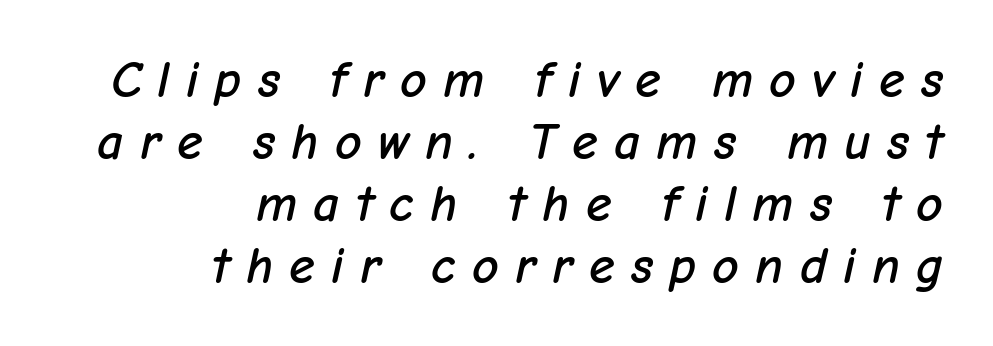
{"italic": "yes", "lean": "right", "slant_degrees": 12, "width": "normal", "stroke_contrast": "low", "x_height": "medium", "monospaced": "no", "underline": "no", "align": "right", "line_spacing_ratio": 1.19, "letter_spacing": "wide", "letter_spacing_em": 0.31, "glyph_px": 52}
